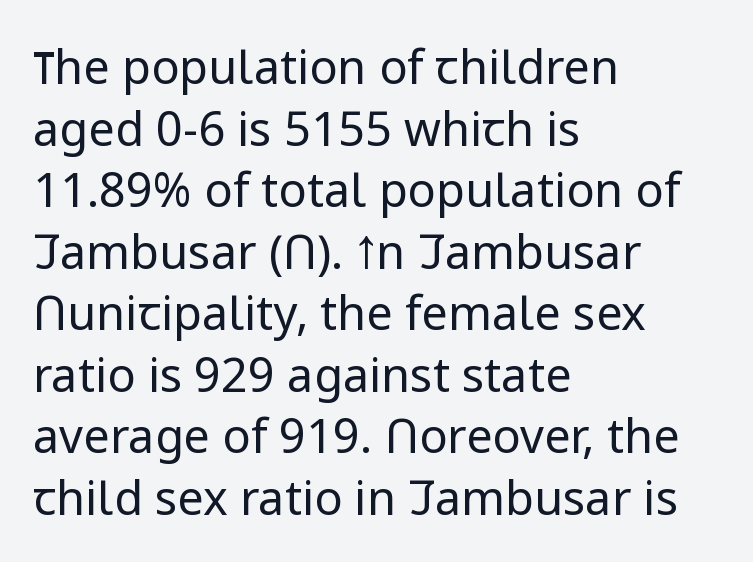
The rendering uses natural spacing where letterforms have individual widths. The axis of the letterforms is exactly vertical. A light-to-regular cut is what we see here. A normal amount of white space separates one row of letters from the next. Nothing unusual about the tracking: characters are spaced as the font intends.
